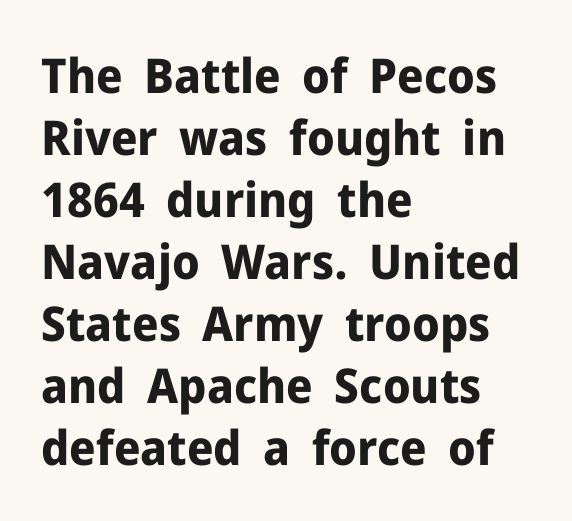
Thick stems and heavy bowls — unmistakably bold. Do the characters align in a grid? No, the font is proportional. The horizontal fit of the characters is conventional and even. The passage is arranged the way most books set body copy — flush left. Interline gaps are of average width in this sample.
